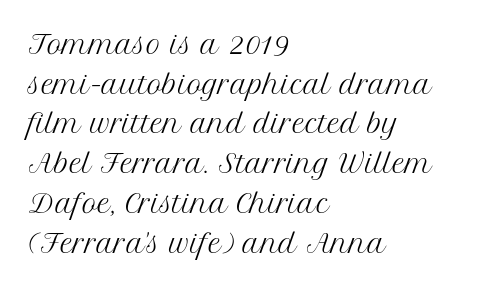
{"bold": "no", "underline": "no", "align": "left", "line_spacing": "normal", "line_spacing_ratio": 1.59, "letter_spacing": "normal", "letter_spacing_em": 0.0, "glyph_px": 25}
